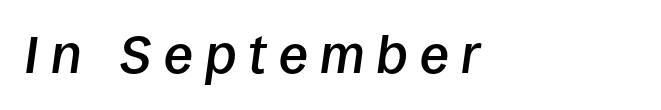
Would a proofreader flag this as italicized? Yes. Between one letter and the next there's a generous, obvious gap. Note the varied advance widths — an 'i' is clearly narrower than an 'm'. Bare-footed words on every line. A semibold gives these letters moderate extra thickness, short of bold. Each line starts at the same left margin while the right side varies.
